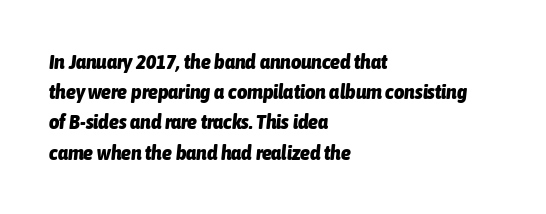
{"italic": "yes", "lean": "right", "slant_degrees": 6, "bold": "yes", "underline": "no", "align": "left", "line_spacing": "normal", "line_spacing_ratio": 1.51, "letter_spacing": "normal", "letter_spacing_em": 0.0, "glyph_px": 20}
